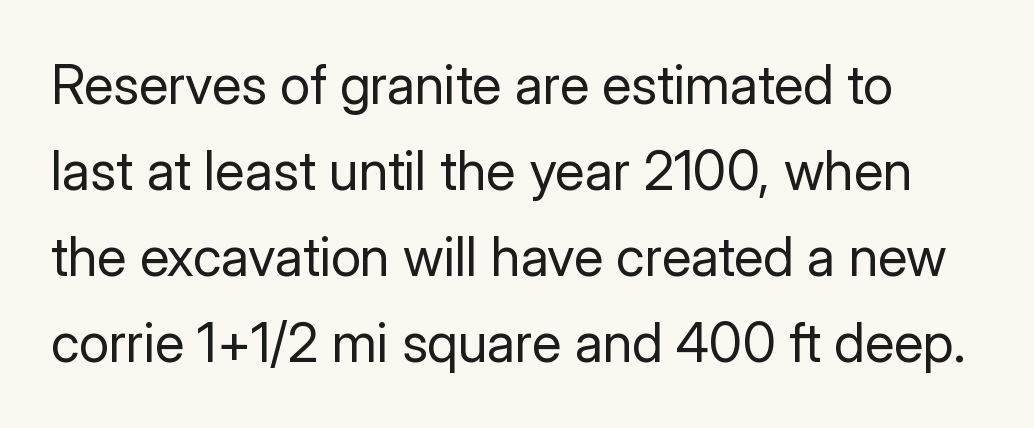
Q: Is the text bold? A: No.
Q: Is the text italic (slanted)? A: No, it is upright.
Q: Is the typeface a serif or a sans-serif typeface? A: Sans-serif.
Q: Is the text underlined? A: No.
Q: Is the spacing between letters normal or unusually wide? A: Normal.
Q: Is the spacing between lines tight, normal or loose? A: Normal.
Q: Width (condensed, normal, or wide)? A: Normal.
Q: Stroke contrast? A: Low.
Q: x-height? A: Medium.
Q: Monospaced? A: No.
